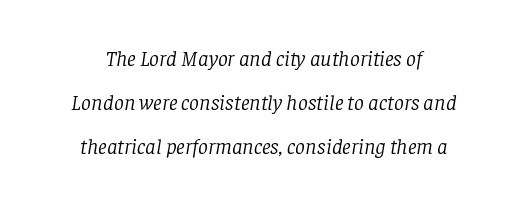
Q: Is the text bold? A: No.
Q: Is the text italic (slanted)? A: Yes, it leans right by about 8 degrees.
Q: Is the text underlined? A: No.
Q: How is the paragraph aligned? A: Centered.
Q: Is the spacing between letters normal or unusually wide? A: Normal.
Q: Is the spacing between lines tight, normal or loose? A: Loose.
